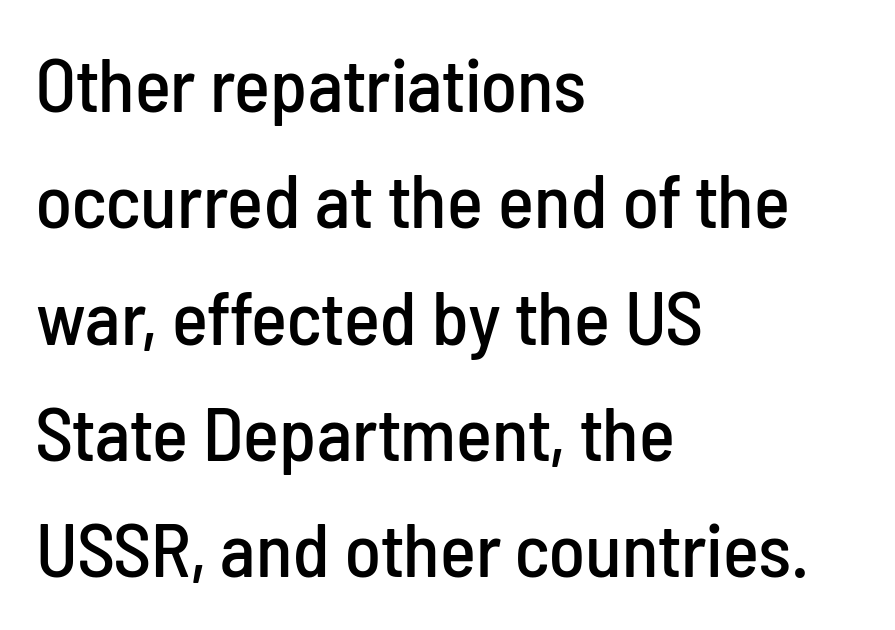
{"serif": "no", "italic": "no", "width": "condensed", "stroke_contrast": "low", "x_height": "medium", "monospaced": "no", "underline": "no", "align": "left", "line_spacing": "normal", "line_spacing_ratio": 1.53, "letter_spacing": "normal", "letter_spacing_em": 0.0, "glyph_px": 76}
